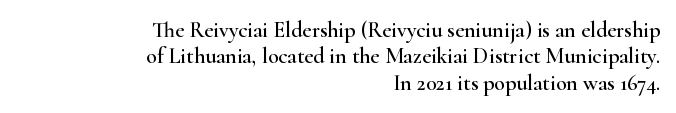
The image shows 22 px text type, upright; set right-aligned, line spacing 1.2x, normal letter spacing, not underlined.
